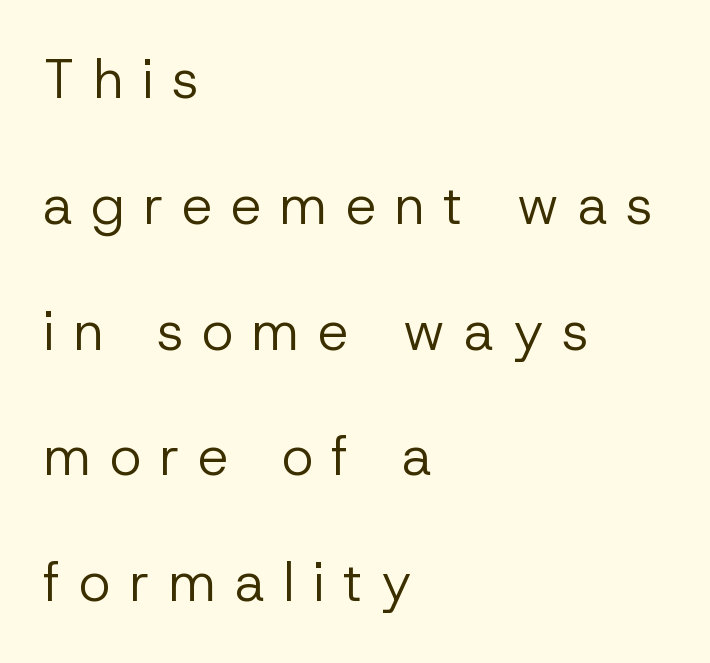
{"serif": "no", "italic": "no", "bold": "no", "weight": "regular", "width": "normal", "stroke_contrast": "low", "x_height": "medium", "monospaced": "no", "underline": "no", "align": "left", "line_spacing": "loose", "line_spacing_ratio": 2.33, "letter_spacing": "wide", "letter_spacing_em": 0.34, "glyph_px": 54}
